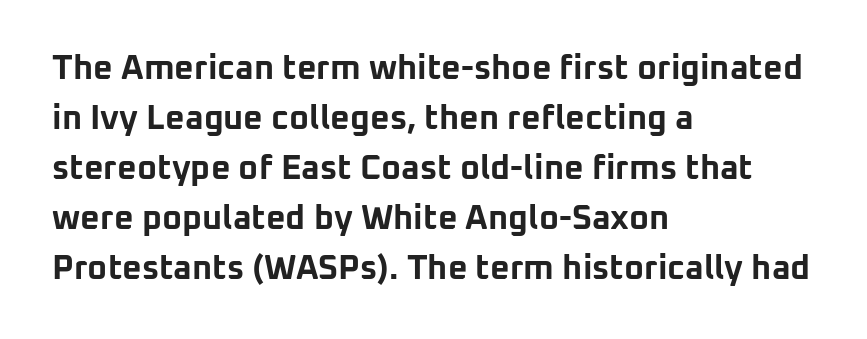
Looks like regular typesetting: each glyph gets only the width it needs. These lines are set flush left with a ragged right edge. The face used here is a sans, in the tradition of grotesques and geometrics. The rendering keeps characters at their native spacing. Characters remain perfectly vertical along every line. The lines sit at an ordinary, default distance from one another.
